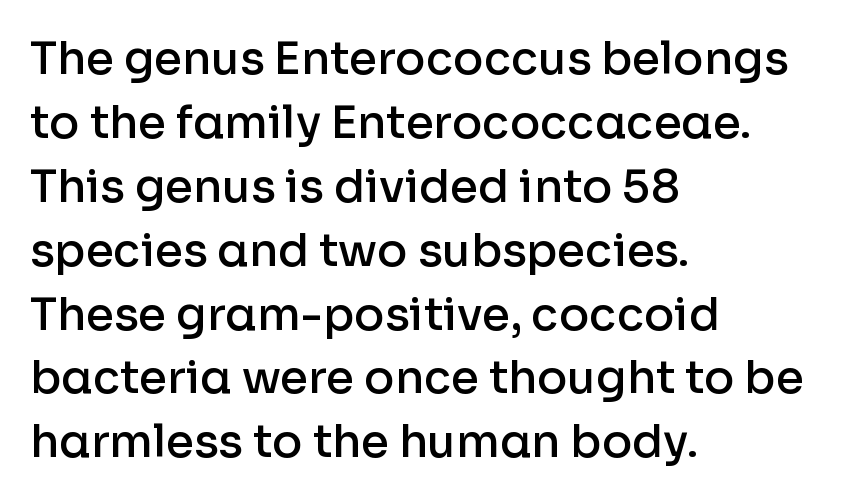
One glance says typical: line gaps are just what's usual. Between one letter and the next there's only the usual sliver of space. The passage shown is typeset with a sans-serif family. Characters remain perfectly vertical along every line.
